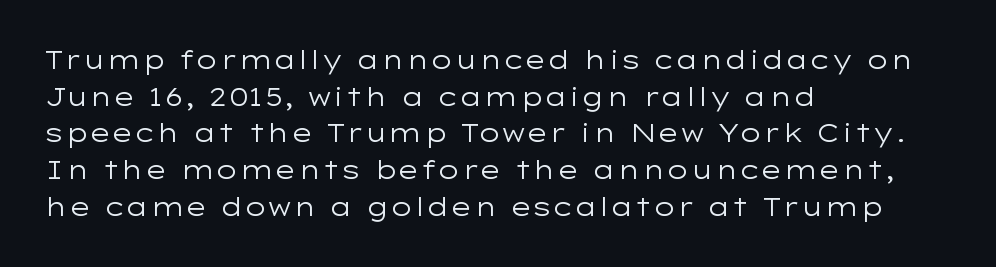
The image shows 25 px text type, upright; set left-aligned, normal line spacing (1.47x), normal letter spacing, not underlined.
